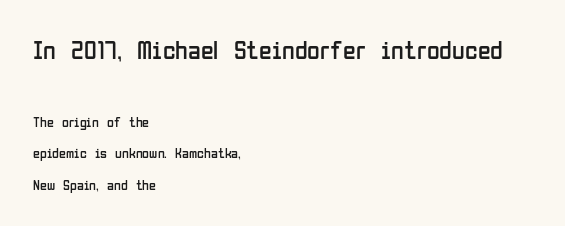
Every row of glyphs begins at an identical x-position on the left. Descenders are the only things crossing below the line. The composition opens big and finishes small. These lines were composed using upright roman letters. The leading is generous, giving the passage an open texture. Heaviness? Minimal to ordinary, like unemphasized prose.
